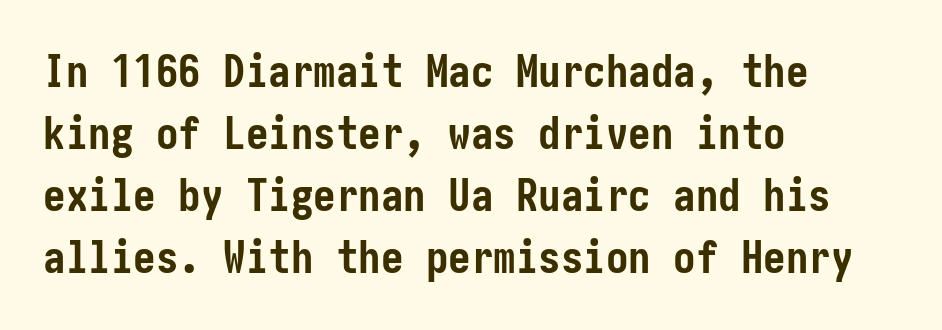
The image shows 45 px semibold, condensed sans-serif type, upright; set left-aligned, normal line spacing (1.38x), normal letter spacing, not underlined; low stroke contrast and a medium x-height.
